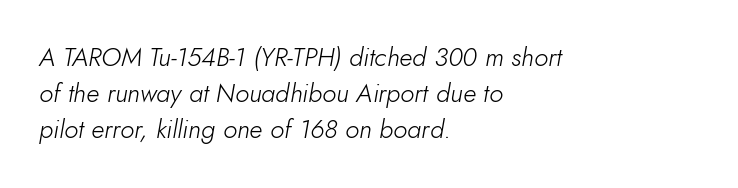
Leading matches the norm, producing a regular column. An italicized treatment has been applied to the whole sample. This sample uses plain, unmodified letter spacing. The ragged edge is on the right, which tells us the setting is flush left.
